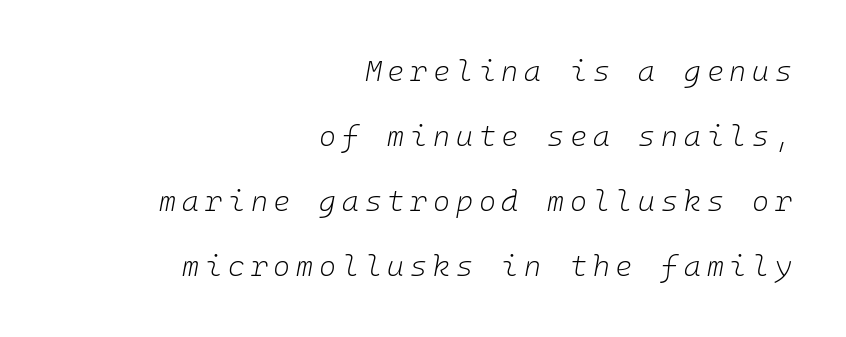
{"italic": "yes", "lean": "right", "slant_degrees": 10, "bold": "no", "weight": "light", "width": "normal", "stroke_contrast": "low", "x_height": "medium", "underline": "no", "align": "right", "line_spacing": "loose", "line_spacing_ratio": 2.24, "letter_spacing": "wide", "letter_spacing_em": 0.2, "glyph_px": 29}
